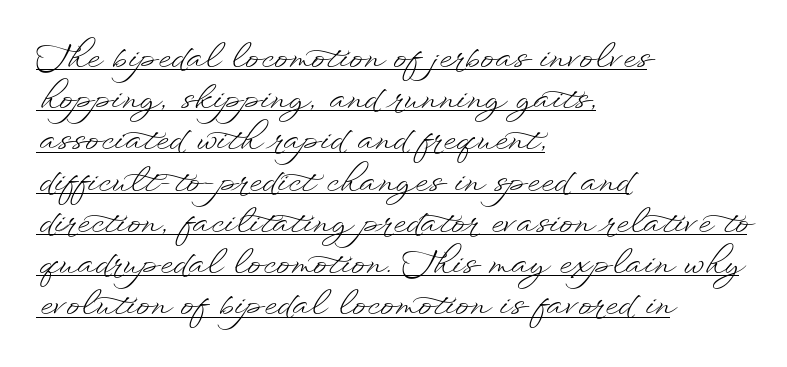
Q: Is the text bold? A: No.
Q: Is the text italic (slanted)? A: Yes.
Q: Is the text underlined? A: Yes.
Q: How is the paragraph aligned? A: Left-aligned.
Q: Is the spacing between letters normal or unusually wide? A: Normal.
Q: Is the spacing between lines tight, normal or loose? A: Normal.
Q: Width (condensed, normal, or wide)? A: Wide.
Q: Stroke contrast? A: Low.
Q: x-height? A: Small.
Q: Monospaced? A: No.
